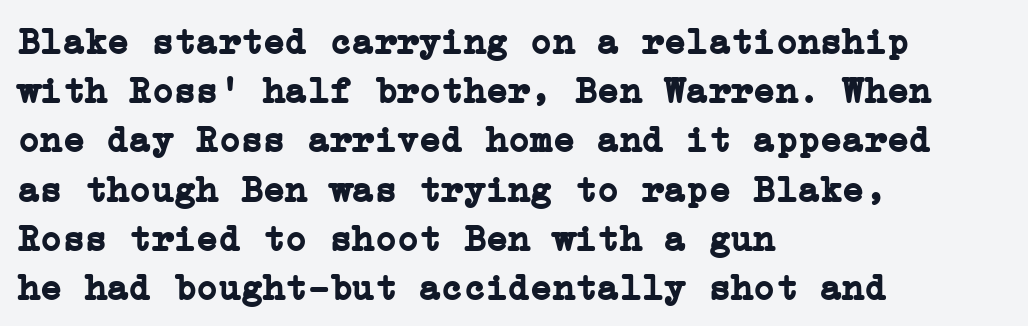
The image shows 37 px semibold serif type, upright; set left-aligned, normal line spacing (1.33x), normal letter spacing, not underlined; low stroke contrast and a medium x-height.
